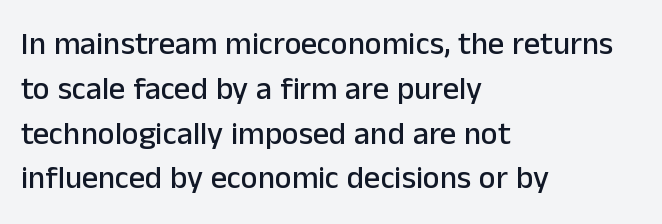
The image shows 32 px sans-serif type, upright; set left-aligned, normal line spacing (1.4x), normal letter spacing, not underlined; low stroke contrast and a medium x-height.
